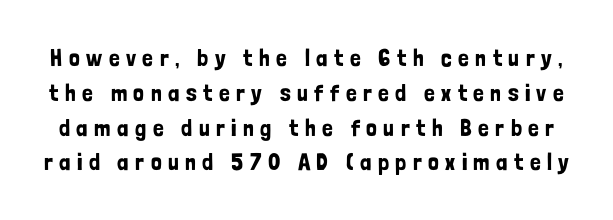
Words float on clear page, feet unadorned. Notice how the stems are strictly vertical — no italics here. The rendering inserts visible extra space after every character. Horizontal bands of white between lines are of average thickness.
